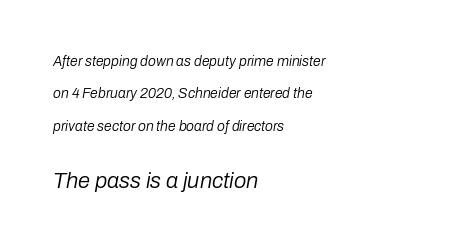
The image shows 22 px text type, italic (leaning right); set left-aligned, loose line spacing (2.31x), normal letter spacing, not underlined; the second (bottom) block is 1.57x larger.
